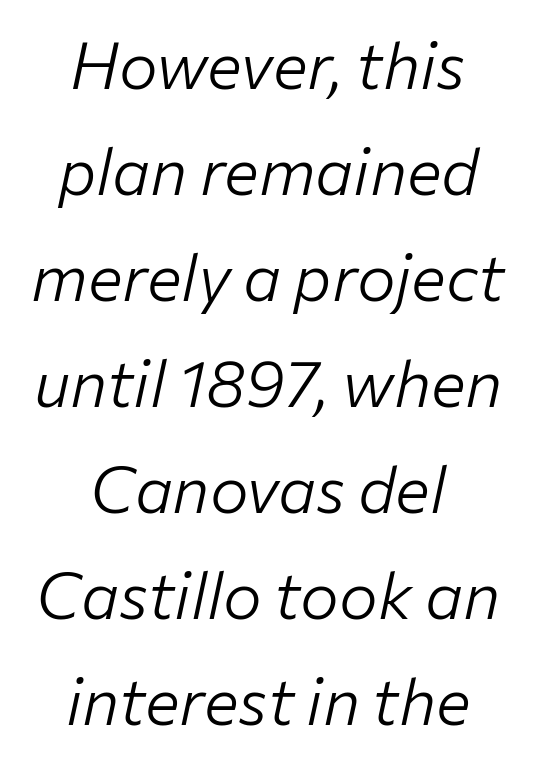
Q: Is the text bold? A: No.
Q: Is the text italic (slanted)? A: Yes, it leans right by about 12 degrees.
Q: Is the text underlined? A: No.
Q: How is the paragraph aligned? A: Centered.
Q: Is the spacing between letters normal or unusually wide? A: Normal.
Q: Is the spacing between lines tight, normal or loose? A: Normal.
Q: Width (condensed, normal, or wide)? A: Normal.
Q: Stroke contrast? A: Low.
Q: x-height? A: Medium.
Q: Monospaced? A: No.
